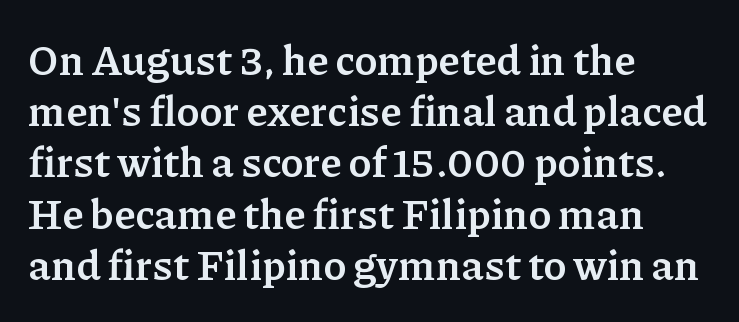
Any mark beneath the type? The region is blank. The sample has been set heavy, in full bold. In CSS terms this would be text-align: left. In terms of letterform style, serifs are clearly present.
